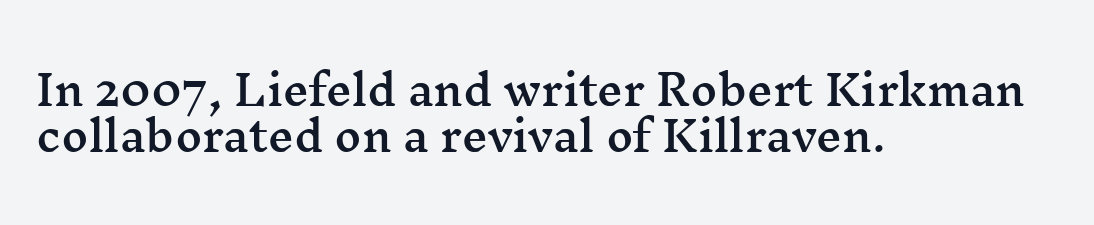
{"serif": "yes", "italic": "no", "width": "wide", "stroke_contrast": "medium", "x_height": "medium", "monospaced": "no", "underline": "no", "align": "left", "line_spacing": "tight", "line_spacing_ratio": 1.13, "letter_spacing": "normal", "letter_spacing_em": 0.0, "glyph_px": 41}
